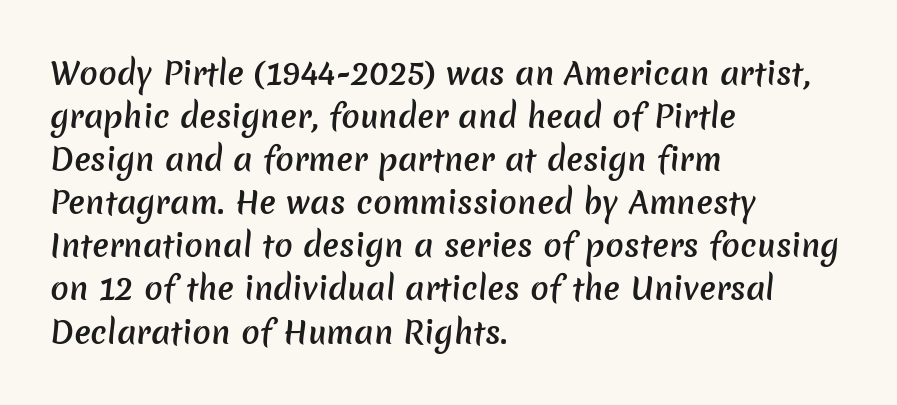
Descenders are the only things crossing below the line. Regular leading. This is moderately heavy type, rendered in semibold. Is this a sans? Yes — the strokes have no serifs.
